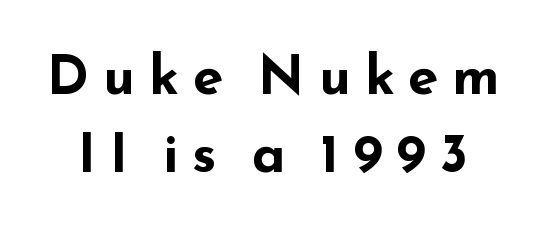
The image shows 55 px bold, wide sans-serif type, upright; set normal line spacing (1.41x), unusually wide letter spacing (+0.25 em), not underlined; low stroke contrast and a small x-height.
